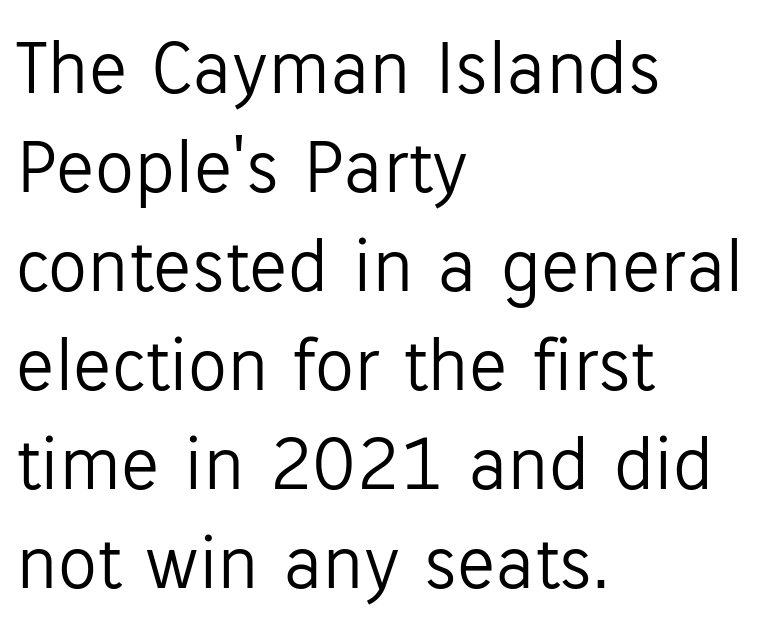
{"serif": "no", "italic": "no", "bold": "no", "weight": "light", "width": "normal", "stroke_contrast": "low", "x_height": "medium", "monospaced": "no", "underline": "no", "align": "left", "line_spacing": "normal", "line_spacing_ratio": 1.27, "letter_spacing": "normal", "letter_spacing_em": 0.0, "glyph_px": 78}
